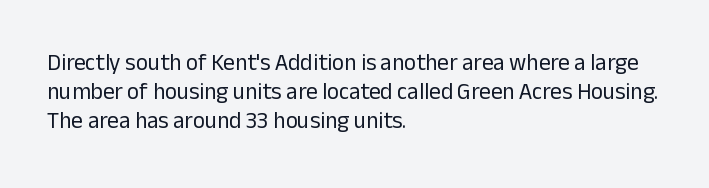
Q: Is the text bold? A: No.
Q: Is the text italic (slanted)? A: No, it is upright.
Q: Is the text underlined? A: No.
Q: How is the paragraph aligned? A: Left-aligned.
Q: Is the spacing between letters normal or unusually wide? A: Normal.
Q: Is the spacing between lines tight, normal or loose? A: Normal.
